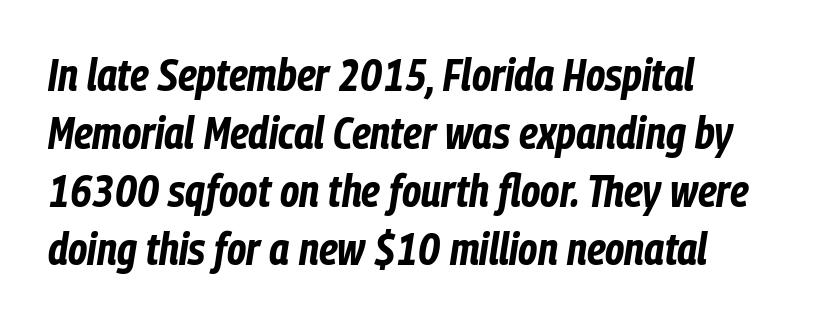
The compositor pushed each line to the left boundary. Each letter keeps its own natural width here, so spacing adapts to shape. Students, this is bold: see how much ink each stroke carries. The rendering uses a moderate line-height, typical for paragraphs. Slanted lettering throughout.
